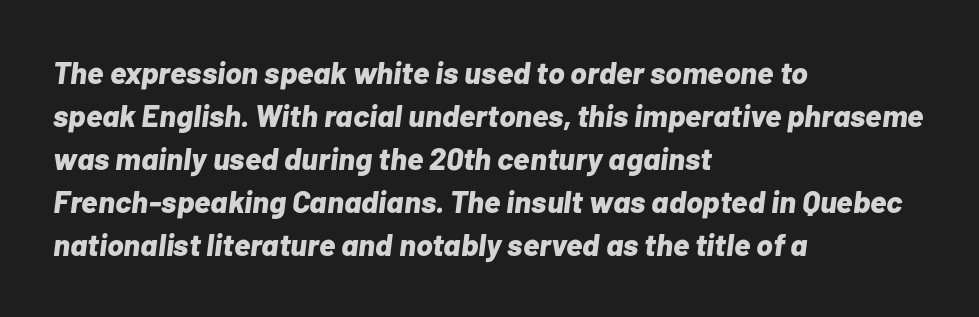
The face used here has the dense, thick strokes of a bold. The rendering applies a slant to the glyphs. Do the characters align in a grid? No, the font is proportional. Type without underlining.
